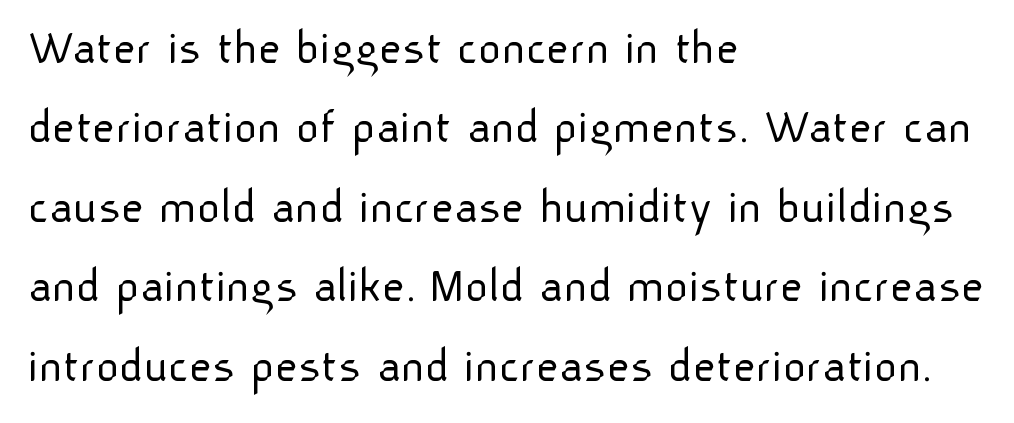
Each letter keeps its own natural width here, so spacing adapts to shape. This is sans-serif lettering, the kind often seen on screens and signage. The font sits on the lighter half of the weight spectrum, regular included. Italic? Not at all — the glyphs are vertical. The leading is moderate, giving the passage an even texture. Casual observation: everything's shoved over to the left.
